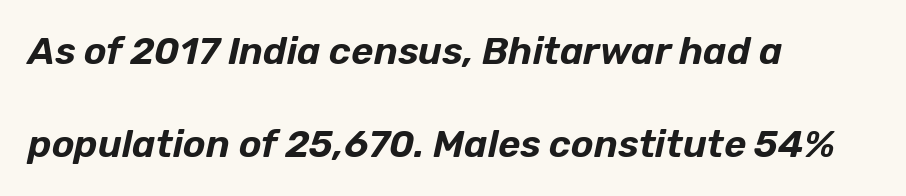
The image shows 38 px text type, italic (leaning right); set left-aligned, loose line spacing (2.45x), normal letter spacing, not underlined; low stroke contrast and a medium x-height.
